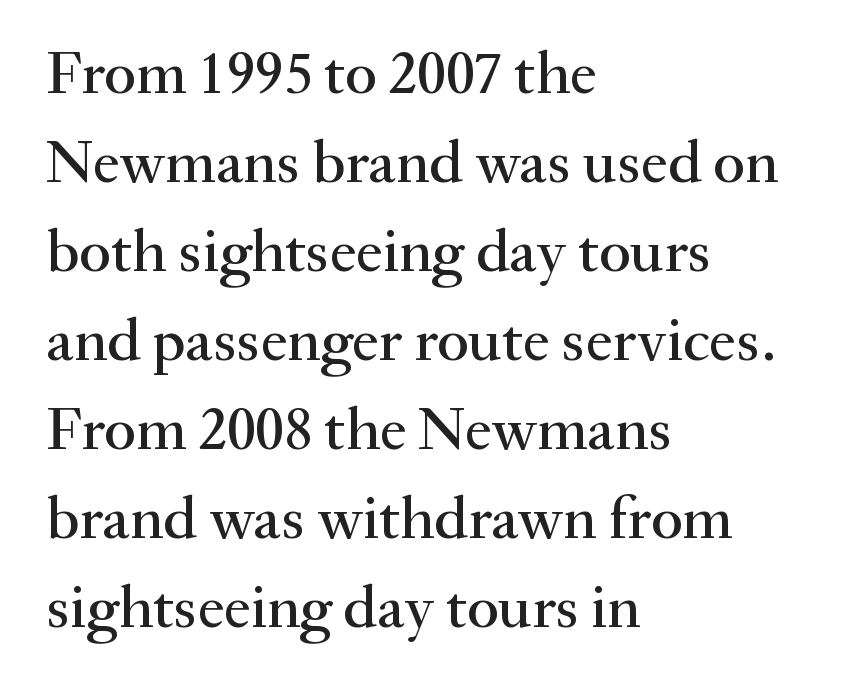
{"serif": "yes", "italic": "no", "width": "normal", "stroke_contrast": "medium", "x_height": "small", "monospaced": "no", "underline": "no", "align": "left", "line_spacing": "normal", "line_spacing_ratio": 1.46, "letter_spacing": "normal", "letter_spacing_em": 0.0, "glyph_px": 61}
